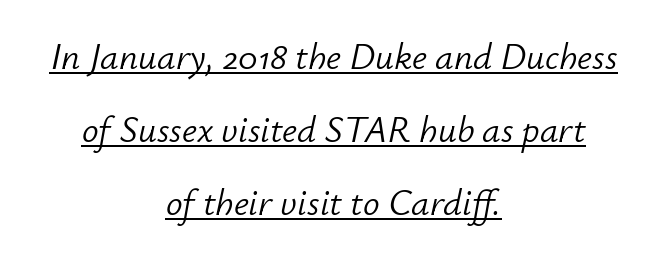
This sample carries an underscore along the baseline area. The face looks like a standard text weight, possibly lighter. The rendering applies a slant to the glyphs. Honestly, the letter spacing is just normal — you wouldn't notice it. Character widths vary here, with narrow letters taking less room than wide ones. The rag falls on both sides of this text block equally.
